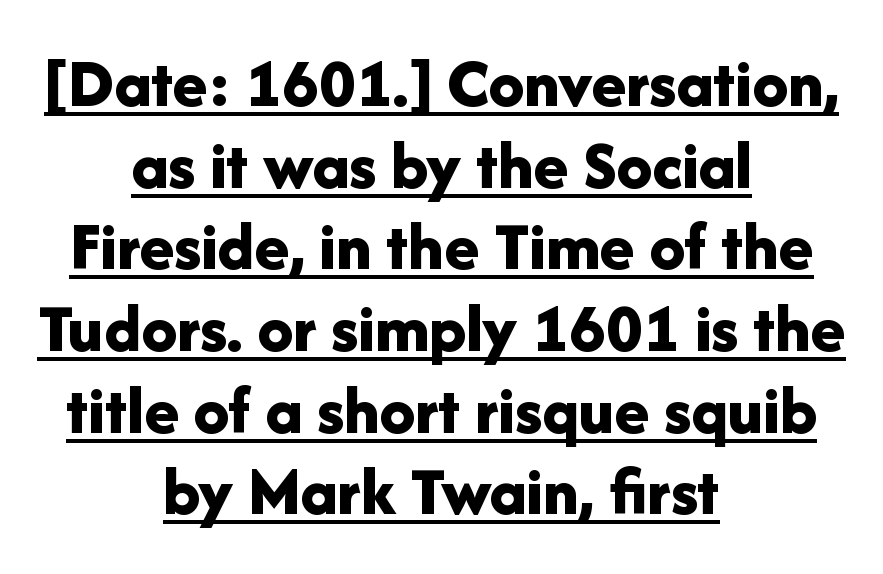
Glance below the letters and you will spot a drawn line. Notice how descenders almost collide with the ascenders below — that's tight leading. Look at the tracking — it's just the regular setting, nothing added. Heavy-handed strokes throughout: this text is bold.
